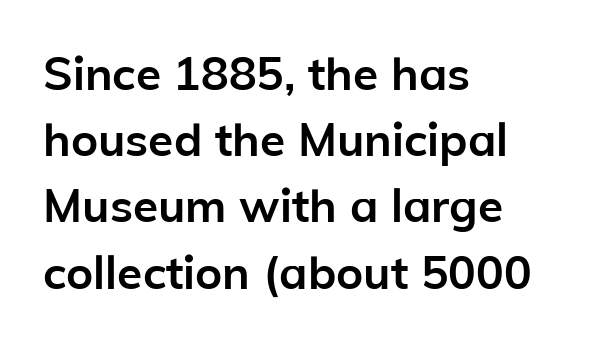
The image shows 46 px semibold sans-serif type, upright; set left-aligned, normal line spacing (1.44x), normal letter spacing, not underlined; low stroke contrast and a medium x-height.
